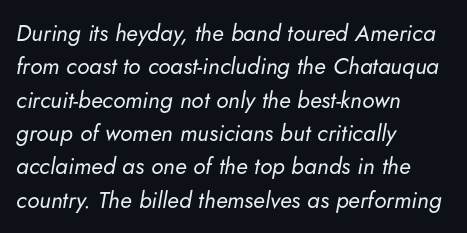
Does the lettering tilt? It does — this is italic. A typesetter would call this zero additional tracking. Words float on clear page, feet unadorned. If you measured baseline to baseline, you'd find a middling distance. In CSS terms this would be text-align: left. Compared with a typical body face, this is equally light or lighter still.
